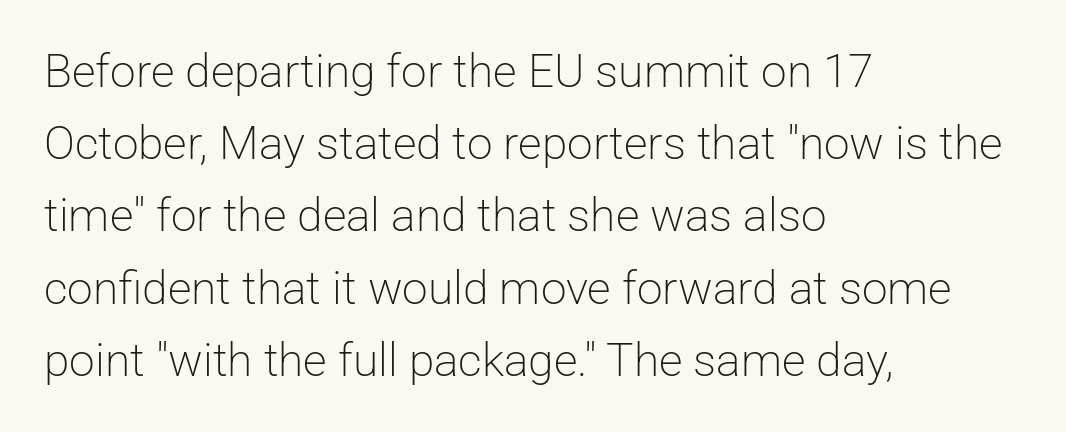
Q: Is the text bold? A: No.
Q: Is the text italic (slanted)? A: No, it is upright.
Q: Is the typeface a serif or a sans-serif typeface? A: Sans-serif.
Q: Is the text underlined? A: No.
Q: How is the paragraph aligned? A: Left-aligned.
Q: Is the spacing between letters normal or unusually wide? A: Normal.
Q: Is the spacing between lines tight, normal or loose? A: Normal.
Q: Width (condensed, normal, or wide)? A: Normal.
Q: Stroke contrast? A: Low.
Q: x-height? A: Medium.
Q: Monospaced? A: No.
